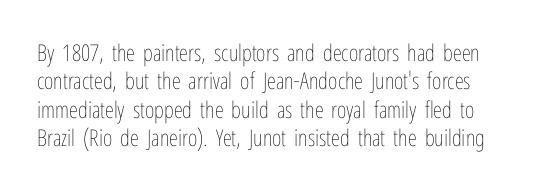
{"italic": "no", "bold": "no", "underline": "no", "line_spacing_ratio": 1.23, "letter_spacing": "normal", "letter_spacing_em": 0.0, "glyph_px": 23}
